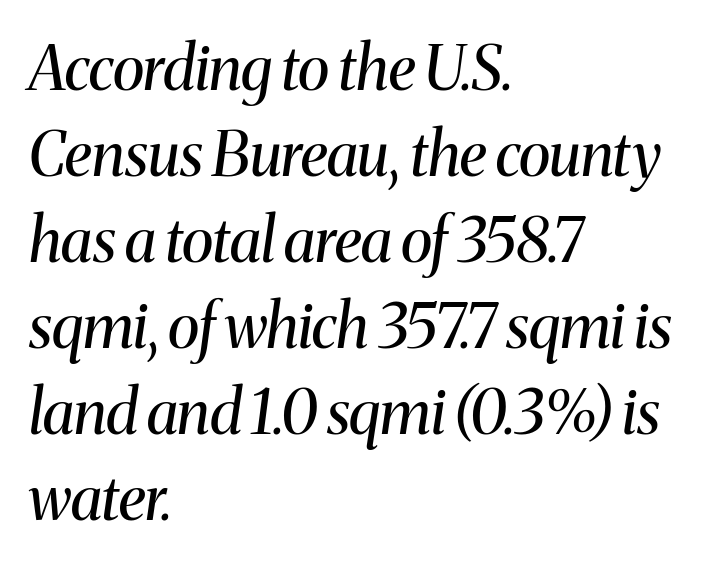
Q: Is the text bold? A: No.
Q: Is the text italic (slanted)? A: Yes, it leans right by about 8 degrees.
Q: Is the typeface a serif or a sans-serif typeface? A: Serif.
Q: Is the text underlined? A: No.
Q: How is the paragraph aligned? A: Left-aligned.
Q: Is the spacing between letters normal or unusually wide? A: Normal.
Q: Is the spacing between lines tight, normal or loose? A: Normal.
Q: Width (condensed, normal, or wide)? A: Normal.
Q: Stroke contrast? A: Medium.
Q: x-height? A: Medium.
Q: Monospaced? A: No.
